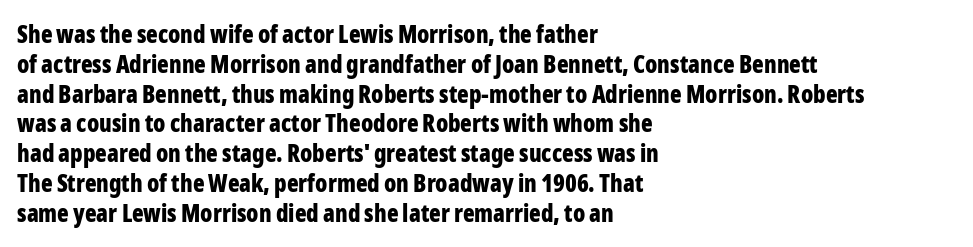
Q: Is the text bold? A: Yes.
Q: Is the text italic (slanted)? A: No, it is upright.
Q: Is the text underlined? A: No.
Q: How is the paragraph aligned? A: Left-aligned.
Q: Is the spacing between letters normal or unusually wide? A: Normal.
